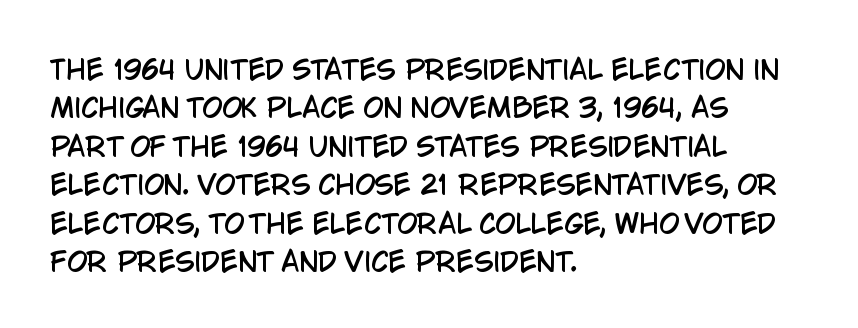
These lines keep a tight, regular rhythm from letter to letter. A student would call this left alignment; a typographer would say flush left, rag right. Descenders are the only things crossing below the line. Evenly set lines give the paragraph a standard silhouette. Ordinary non-slanted type is in use.
